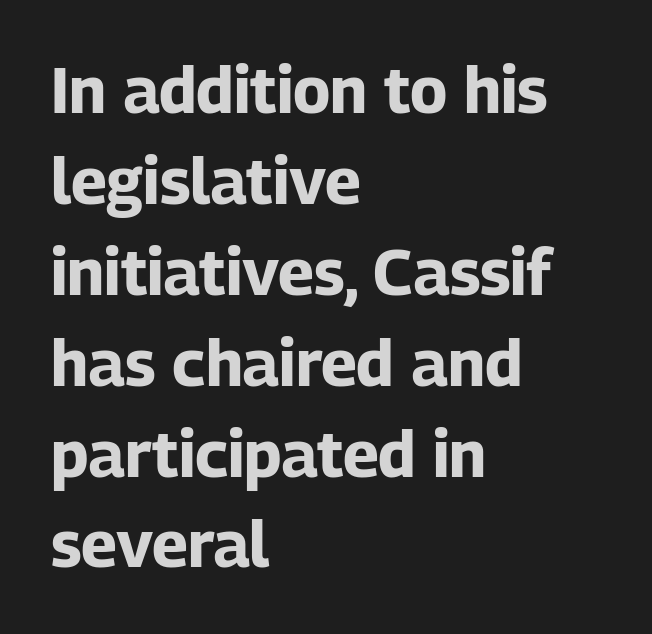
{"serif": "no", "italic": "no", "bold": "yes", "weight": "bold", "width": "normal", "stroke_contrast": "low", "x_height": "medium", "monospaced": "no", "underline": "no", "align": "left", "line_spacing": "normal", "line_spacing_ratio": 1.42, "letter_spacing": "normal", "letter_spacing_em": 0.0, "glyph_px": 64}
